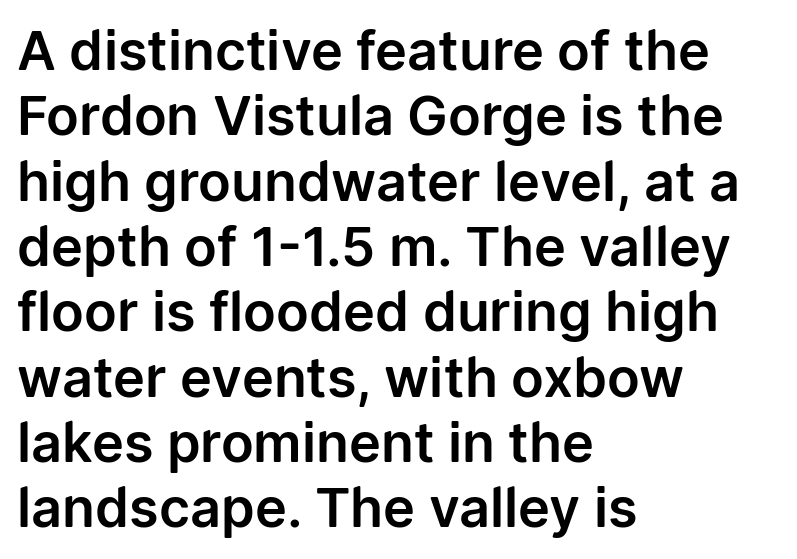
Proportional: the letters do not fall into vertical columns. Every row of glyphs begins at an identical x-position on the left. The face used here is rendered with its standard letterfit. The glyphs are unaccompanied by any horizontal stroke below them. The text was rendered using a sans face with plain stroke endings.
